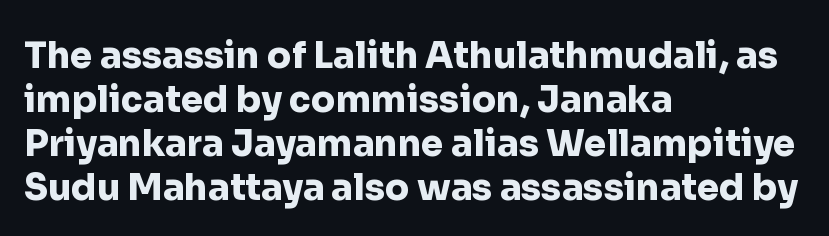
Q: Is the text bold? A: Yes.
Q: Is the text italic (slanted)? A: No, it is upright.
Q: Is the typeface a serif or a sans-serif typeface? A: Sans-serif.
Q: Is the text underlined? A: No.
Q: How is the paragraph aligned? A: Left-aligned.
Q: Is the spacing between letters normal or unusually wide? A: Normal.
Q: Width (condensed, normal, or wide)? A: Normal.
Q: Stroke contrast? A: Low.
Q: x-height? A: Medium.
Q: Monospaced? A: No.
